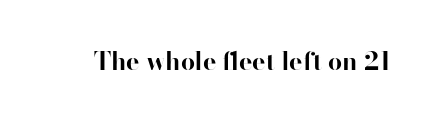
{"italic": "no", "bold": "yes", "underline": "no", "letter_spacing": "normal", "letter_spacing_em": 0.0, "glyph_px": 25}
